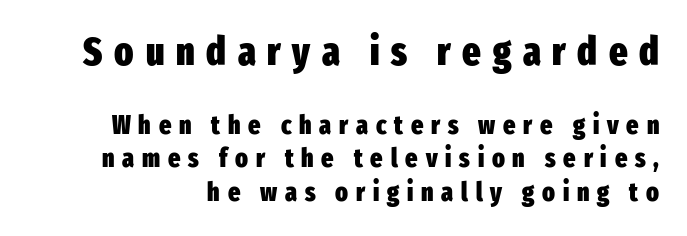
{"serif": "no", "italic": "no", "bold": "yes", "weight": "heavy", "width": "condensed", "stroke_contrast": "low", "x_height": "medium", "monospaced": "no", "underline": "no", "line_spacing": "normal", "line_spacing_ratio": 1.28, "letter_spacing": "wide", "letter_spacing_em": 0.3, "larger_block": "first", "size_ratio": 1.5, "glyph_px": 39}
